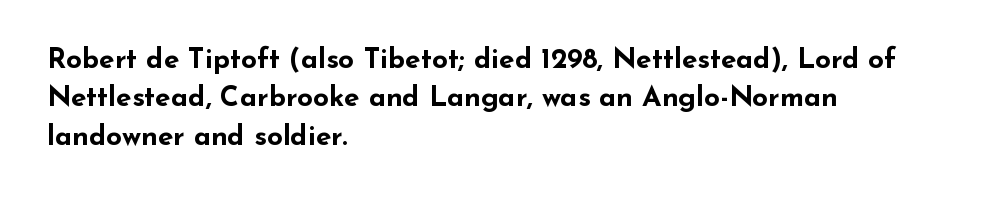
Nothing sits at the stroke ends, so this counts as sans-serif. The zone under the glyphs is completely vacant. Typeset ragged right — the left edge is the straight one. The passage shown has conventional tracking throughout.
